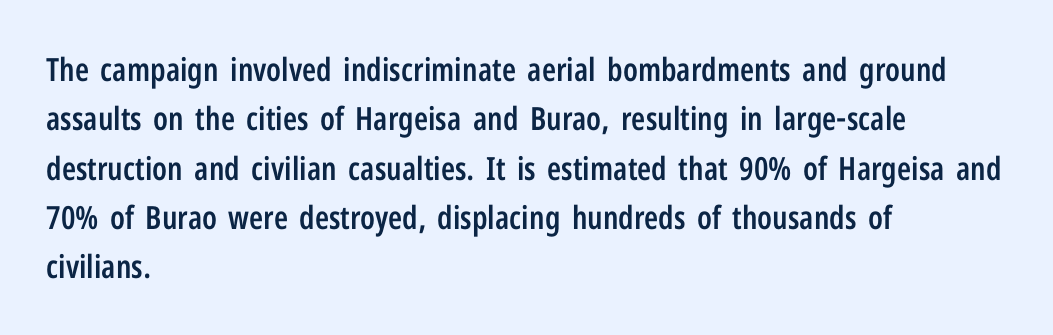
The letters advance in unequal steps, a hallmark of proportional type. Reading down the column, the eye jumps a familiar distance to each next line. Bold? Not quite — semibold, heavier than regular but stopping short. Glance below the letters and you will spot only blank space. Notice how the passage keeps a crisp vertical edge on the left only.
